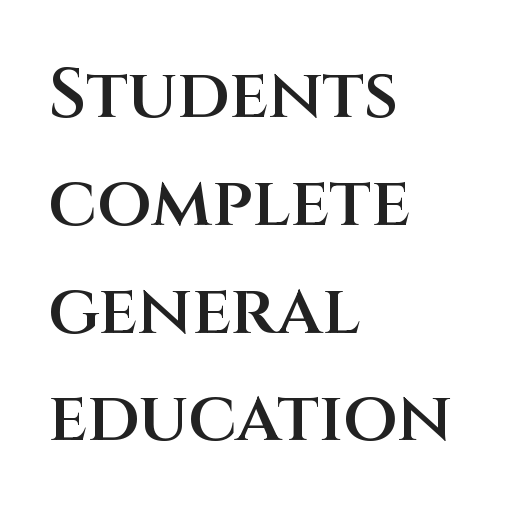
Q: Is the text bold? A: Semi-bold.
Q: Is the text italic (slanted)? A: No, it is upright.
Q: Is the typeface a serif or a sans-serif typeface? A: Sans-serif.
Q: Is the text underlined? A: No.
Q: How is the paragraph aligned? A: Left-aligned.
Q: Is the spacing between letters normal or unusually wide? A: Normal.
Q: Is the spacing between lines tight, normal or loose? A: Normal.
Q: Width (condensed, normal, or wide)? A: Normal.
Q: Stroke contrast? A: Medium.
Q: x-height? A: Large.
Q: Monospaced? A: No.
